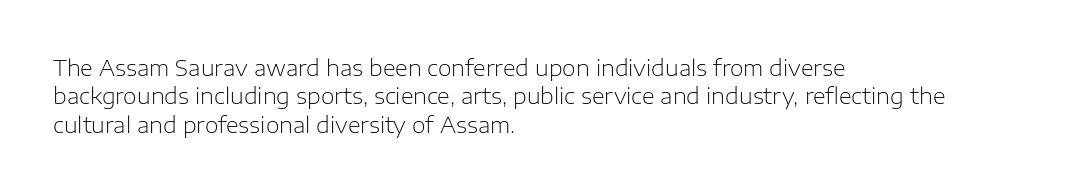
The image shows 22 px text type, upright; set left-aligned, normal line spacing (1.29x), normal letter spacing, not underlined.
